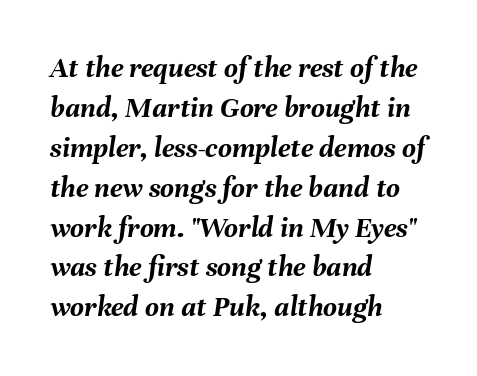
The paragraph has a hard left edge and a soft right edge. The words here are not underlined. On the weight axis this lands at bold, roughly 700. Note the varied advance widths — an 'i' is clearly narrower than an 'm'. The letters are slanted; this is an italic face.
